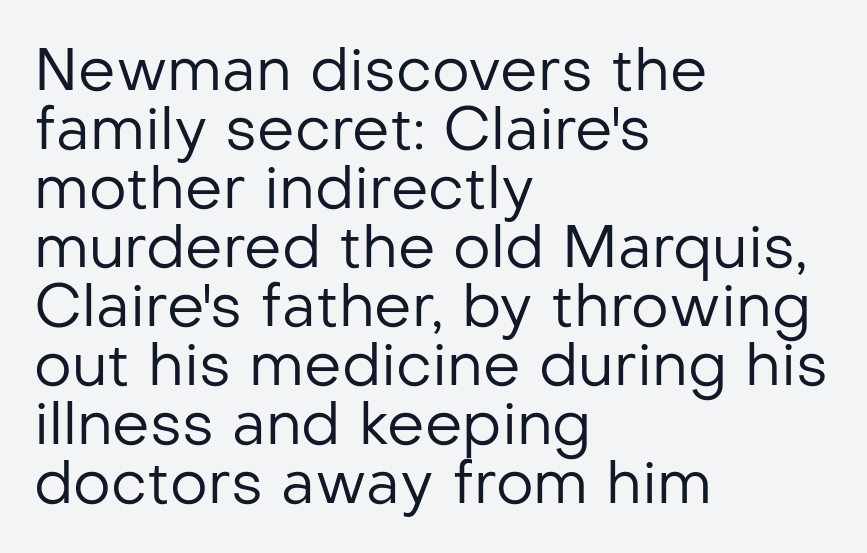
The image shows 59 px regular-weight sans-serif type, upright; set left-aligned, tight line spacing (1.0x), normal letter spacing, not underlined; low stroke contrast and a medium x-height.
